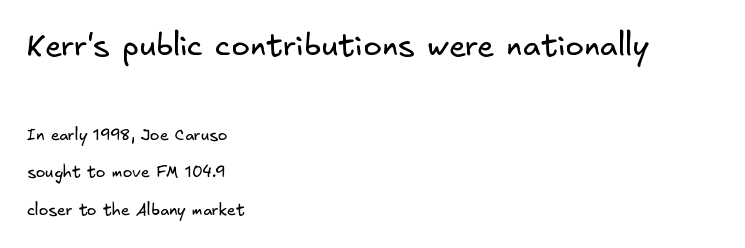
{"serif": "no", "bold": "no", "weight": "regular", "width": "normal", "stroke_contrast": "low", "x_height": "small", "underline": "no", "align": "left", "line_spacing": "loose", "line_spacing_ratio": 2.35, "letter_spacing": "normal", "letter_spacing_em": 0.0, "larger_block": "first", "size_ratio": 1.94, "glyph_px": 31}
